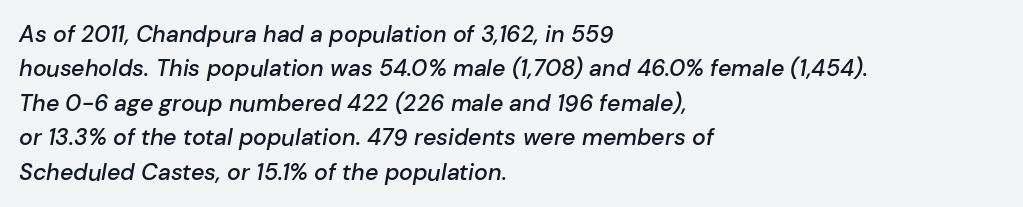
{"italic": "yes", "lean": "right", "slant_degrees": 10, "bold": "semi", "underline": "no", "align": "left", "line_spacing": "normal", "line_spacing_ratio": 1.5, "letter_spacing": "normal", "letter_spacing_em": 0.0, "glyph_px": 23}
